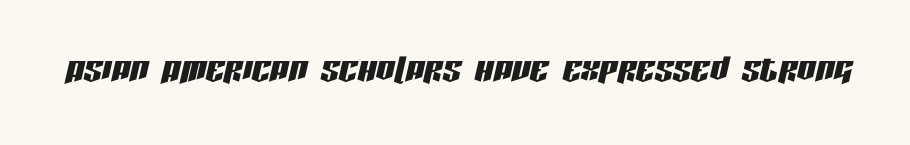
Q: Is the text italic (slanted)? A: Yes, it leans right by about 13 degrees.
Q: Is the text underlined? A: No.
Q: Is the spacing between letters normal or unusually wide? A: Normal.
Q: Width (condensed, normal, or wide)? A: Condensed.
Q: Stroke contrast? A: Low.
Q: x-height? A: Large.
Q: Monospaced? A: No.
